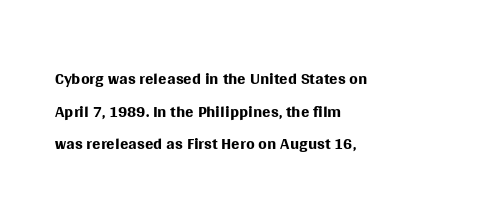
What's the leading like? Ordinary, nothing unusual. The passage shown has conventional tracking throughout. The typography opts for an upright posture over an oblique one. The passage is arranged the way most books set body copy — flush left.
